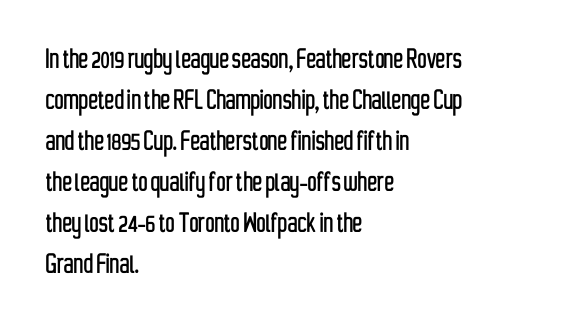
The image shows 32 px condensed sans-serif type, upright; set left-aligned, normal line spacing (1.28x), normal letter spacing, not underlined; low stroke contrast and a medium x-height.
